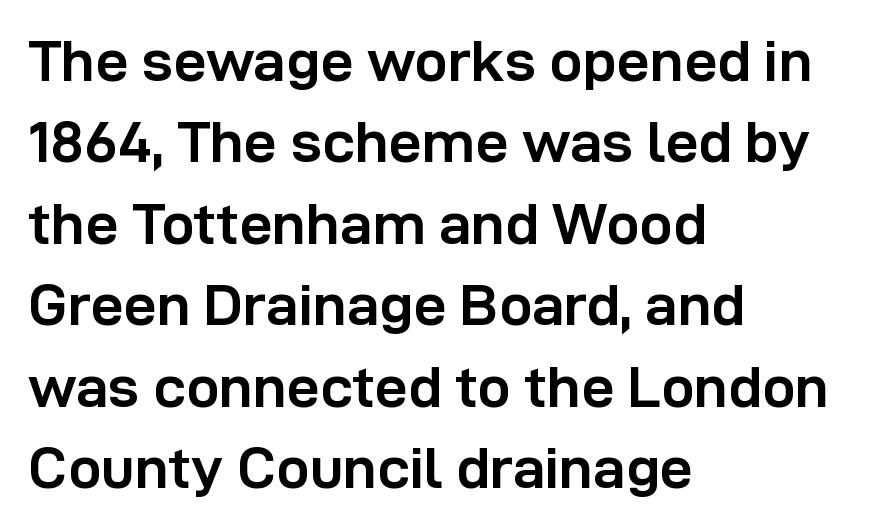
The image shows 59 px semibold sans-serif type, upright; set left-aligned, normal line spacing (1.38x), normal letter spacing, not underlined; low stroke contrast and a medium x-height.
